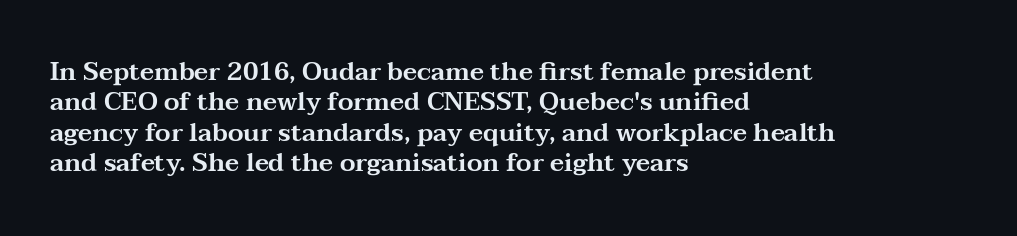
The typography opts for an upright posture over an oblique one. The letterforms sit shoulder to shoulder at normal distance. Compared with a centered layout, this one pins lines to the left instead. Descenders are the only things crossing below the line.
